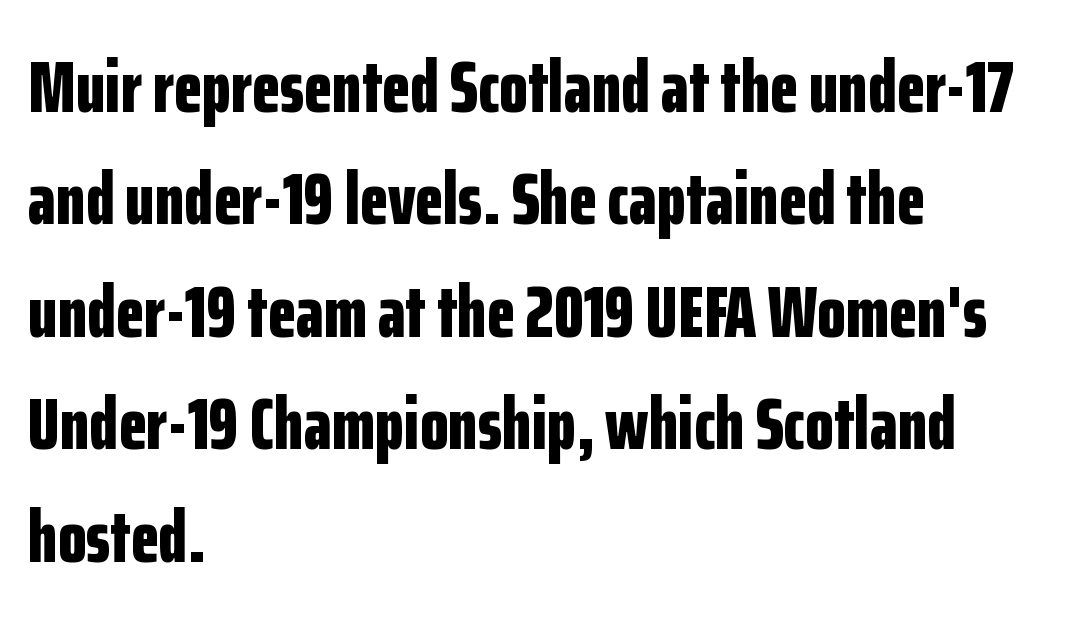
{"serif": "no", "italic": "no", "bold": "yes", "weight": "bold", "width": "condensed", "stroke_contrast": "low", "x_height": "medium", "monospaced": "no", "underline": "no", "align": "left", "line_spacing": "normal", "line_spacing_ratio": 1.52, "letter_spacing": "normal", "letter_spacing_em": 0.0, "glyph_px": 74}
